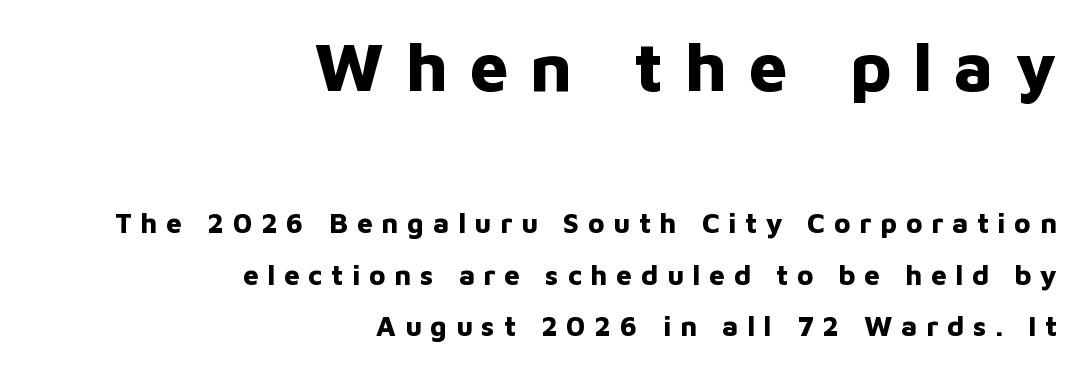
Type size steps down from the first block to the second. No word sits above an underline. If you drew a line through each stem, it would be perfectly vertical. You can tell from the bare stems that sans-serif type was used. Short and long lines alike share a common ending point at right.
